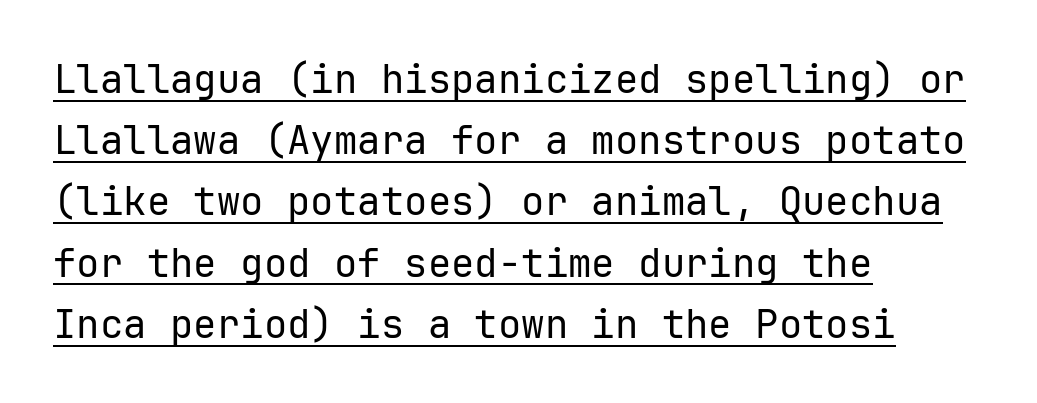
{"serif": "no", "italic": "no", "bold": "no", "weight": "regular", "width": "normal", "stroke_contrast": "low", "x_height": "medium", "monospaced": "yes", "underline": "yes", "align": "left", "line_spacing": "normal", "line_spacing_ratio": 1.57, "letter_spacing": "normal", "letter_spacing_em": 0.0, "glyph_px": 39}
